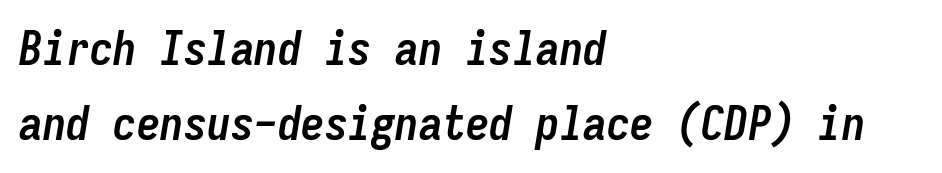
Spacing verdict: monospaced, one width for all characters. Characters follow at the spacing the type designer built in. What weight is shown? A full bold with thick strokes. This block has exactly the height ordinary leading produces. Style check: oblique. Rule under the text: the space is simply empty.
